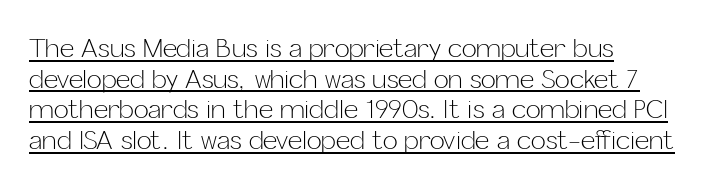
The image shows 25 px text type, upright; set left-aligned, line spacing 1.23x, normal letter spacing, underlined.
